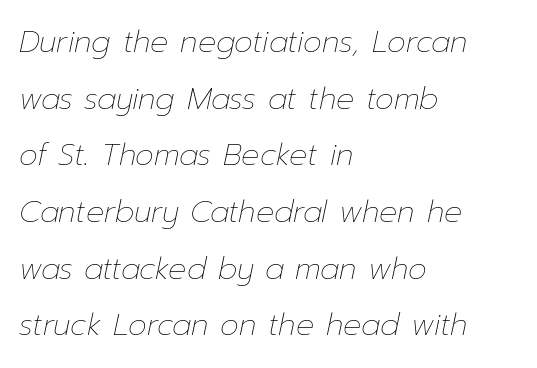
The image shows 30 px thin type, italic (leaning right); set left-aligned, line spacing 1.89x, normal letter spacing, not underlined; low stroke contrast and a medium x-height.
